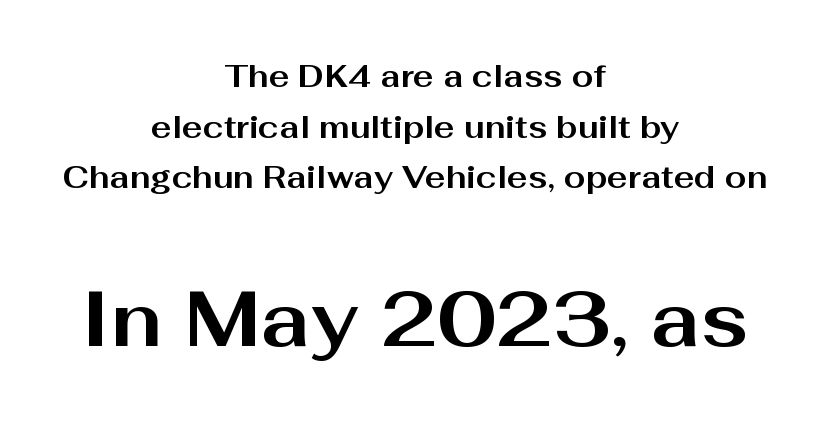
The image shows 77 px bold, wide sans-serif type, upright; set centered, normal line spacing (1.63x), normal letter spacing, not underlined; the second (bottom) block is 2.48x larger; medium stroke contrast and a medium x-height.
